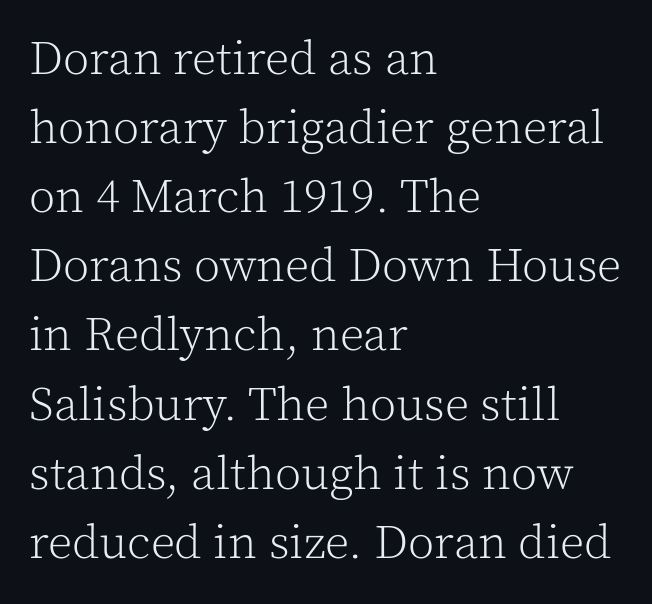
Q: Is the text bold? A: No.
Q: Is the text italic (slanted)? A: No, it is upright.
Q: Is the typeface a serif or a sans-serif typeface? A: Serif.
Q: Is the text underlined? A: No.
Q: How is the paragraph aligned? A: Left-aligned.
Q: Is the spacing between letters normal or unusually wide? A: Normal.
Q: Is the spacing between lines tight, normal or loose? A: Normal.
Q: Width (condensed, normal, or wide)? A: Normal.
Q: x-height? A: Medium.
Q: Monospaced? A: No.
